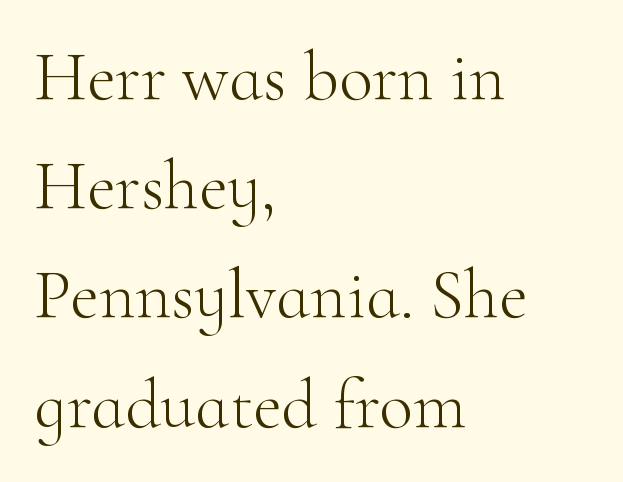
Q: Is the text bold? A: No.
Q: Is the text italic (slanted)? A: No, it is upright.
Q: Is the typeface a serif or a sans-serif typeface? A: Serif.
Q: Is the text underlined? A: No.
Q: How is the paragraph aligned? A: Left-aligned.
Q: Is the spacing between letters normal or unusually wide? A: Normal.
Q: Is the spacing between lines tight, normal or loose? A: Normal.
Q: Width (condensed, normal, or wide)? A: Normal.
Q: Stroke contrast? A: High.
Q: x-height? A: Small.
Q: Monospaced? A: No.
